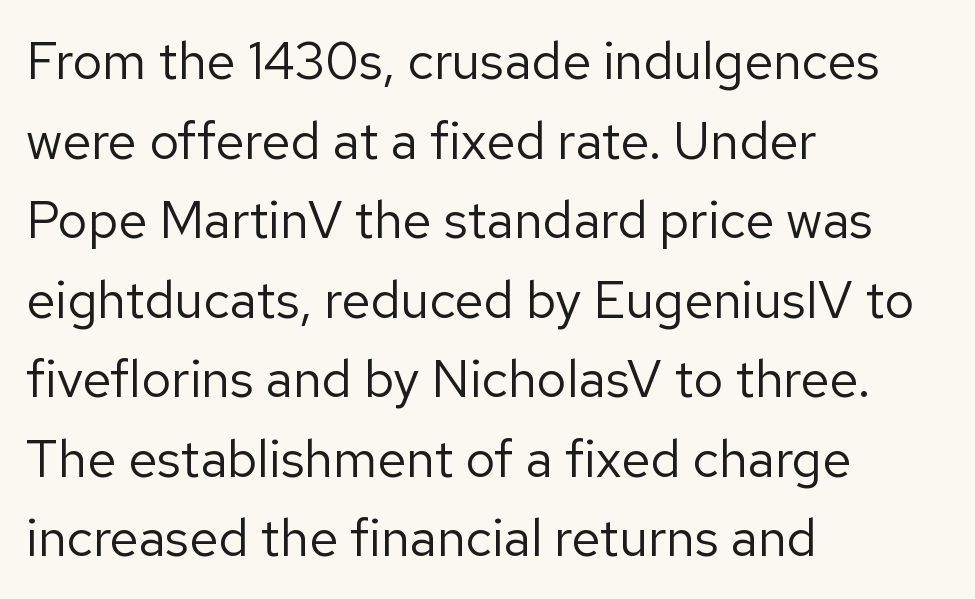
The passage shown is not underscored anywhere. The cut favours lightness, reaching ordinary text weight at its darkest. You could not count columns in this text — the font is proportionally spaced. The line texture is even and compact thanks to regular tracking. This block has exactly the height ordinary leading produces. A student would call this left alignment; a typographer would say flush left, rag right.
